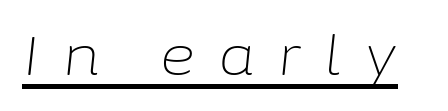
Posture: slanted. The face used here appears with an underline applied. The weight would be labelled regular, book, light, or lighter still. What stands out about the letter spacing? Its width — letters are far apart.
